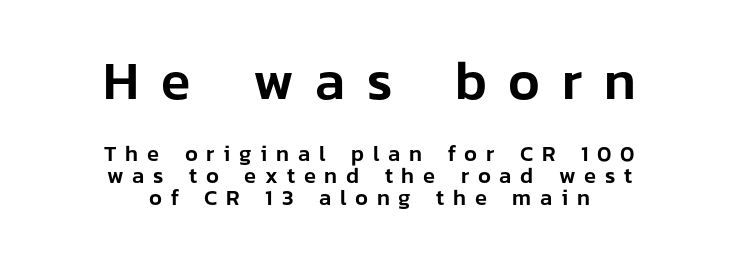
Q: Is the text italic (slanted)? A: No, it is upright.
Q: Is the typeface a serif or a sans-serif typeface? A: Sans-serif.
Q: Is the text underlined? A: No.
Q: How is the paragraph aligned? A: Centered.
Q: Is the spacing between letters normal or unusually wide? A: Unusually wide.
Q: Is the spacing between lines tight, normal or loose? A: Tight.
Q: Which block of text is set in a larger size, the first (top) or the second (bottom)? A: The first (top) one.
Q: Width (condensed, normal, or wide)? A: Normal.
Q: Stroke contrast? A: Low.
Q: x-height? A: Medium.
Q: Monospaced? A: No.
